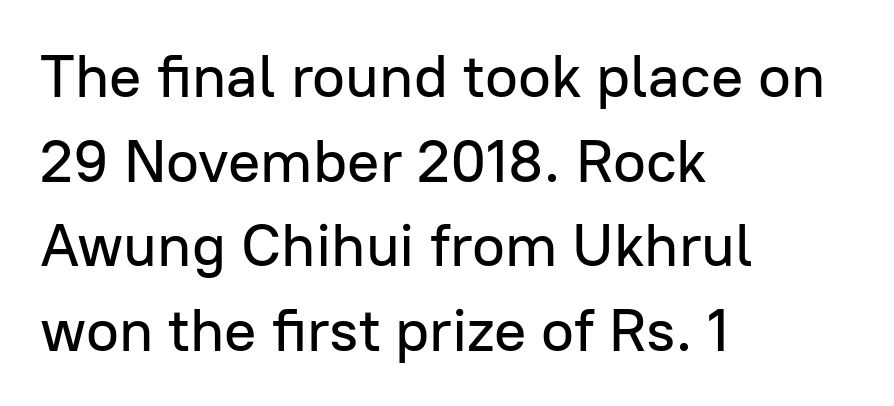
Each row of text sits above clean, open space. Inter-character spacing is left at the font's built-in metrics. Looks like regular typesetting: each glyph gets only the width it needs. Teacher's note: observe the even left margin — that is flush-left alignment.
